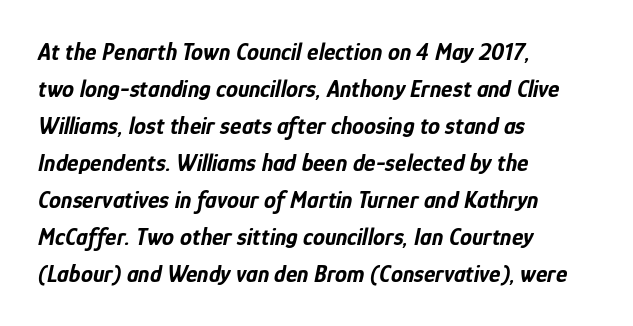
The whole block is typeset with a tilt. Quick note: interline space is typical. This sample is left-justified, so line endings fall wherever the words run out. Typesetter's note: full bold, strokes at maximum text heaviness. The passage shown has conventional tracking throughout.
